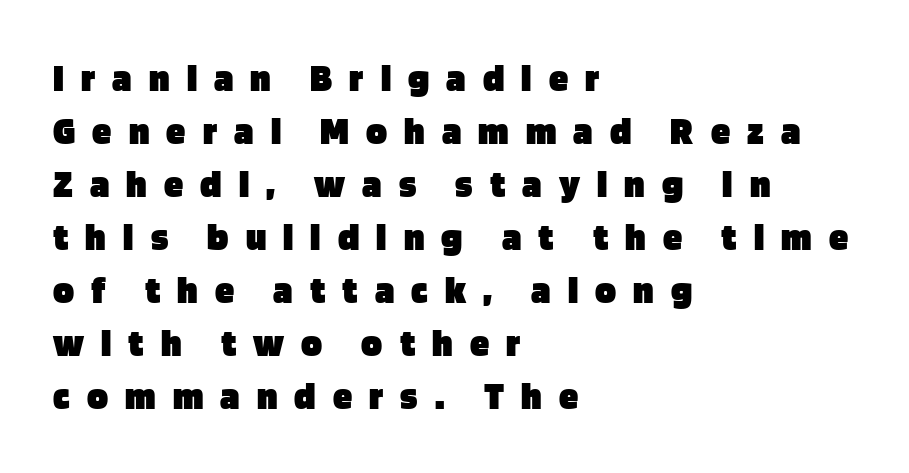
The image shows 39 px heavy sans-serif type, upright; set left-aligned, normal line spacing (1.36x), unusually wide letter spacing (+0.44 em), not underlined; low stroke contrast and a large x-height.
